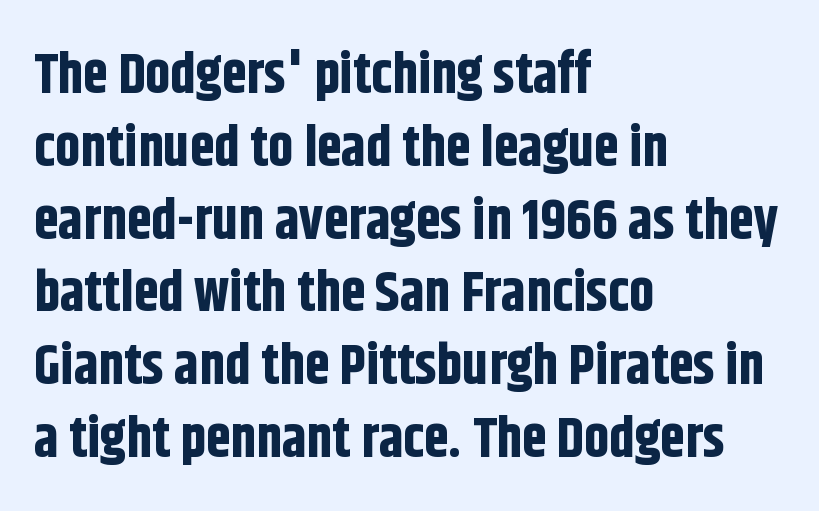
Q: Is the text bold? A: Yes.
Q: Is the text italic (slanted)? A: No, it is upright.
Q: Is the typeface a serif or a sans-serif typeface? A: Sans-serif.
Q: Is the text underlined? A: No.
Q: How is the paragraph aligned? A: Left-aligned.
Q: Is the spacing between letters normal or unusually wide? A: Normal.
Q: Is the spacing between lines tight, normal or loose? A: Normal.
Q: Width (condensed, normal, or wide)? A: Condensed.
Q: Stroke contrast? A: Low.
Q: x-height? A: Large.
Q: Monospaced? A: No.
